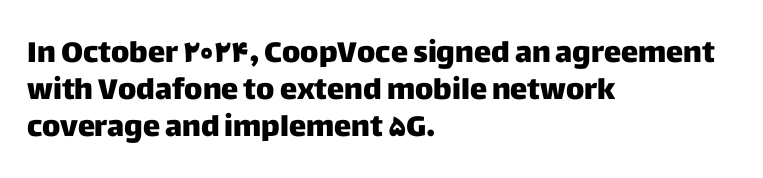
{"serif": "no", "italic": "no", "width": "normal", "stroke_contrast": "low", "x_height": "large", "monospaced": "no", "underline": "no", "align": "left", "line_spacing": "normal", "line_spacing_ratio": 1.27, "letter_spacing": "normal", "letter_spacing_em": 0.0, "glyph_px": 29}
